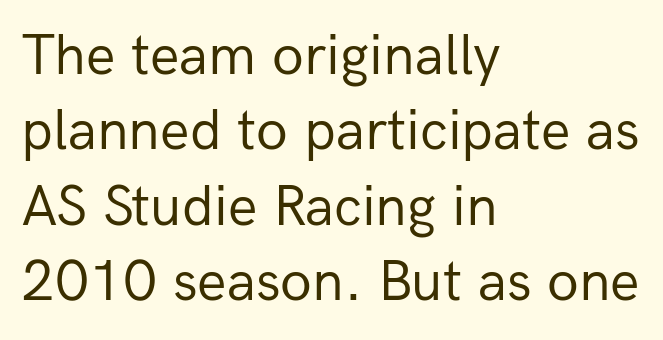
{"serif": "no", "italic": "no", "bold": "no", "weight": "regular", "width": "normal", "stroke_contrast": "low", "x_height": "medium", "monospaced": "no", "underline": "no", "align": "left", "line_spacing": "normal", "line_spacing_ratio": 1.3, "letter_spacing": "normal", "letter_spacing_em": 0.0, "glyph_px": 58}
